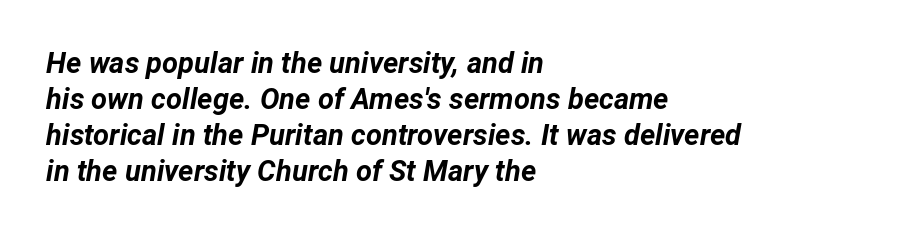
Q: Is the text bold? A: Yes.
Q: Is the text italic (slanted)? A: Yes, it leans right by about 12 degrees.
Q: Is the text underlined? A: No.
Q: How is the paragraph aligned? A: Left-aligned.
Q: Is the spacing between letters normal or unusually wide? A: Normal.
Q: Width (condensed, normal, or wide)? A: Normal.
Q: Stroke contrast? A: Low.
Q: x-height? A: Medium.
Q: Monospaced? A: No.
